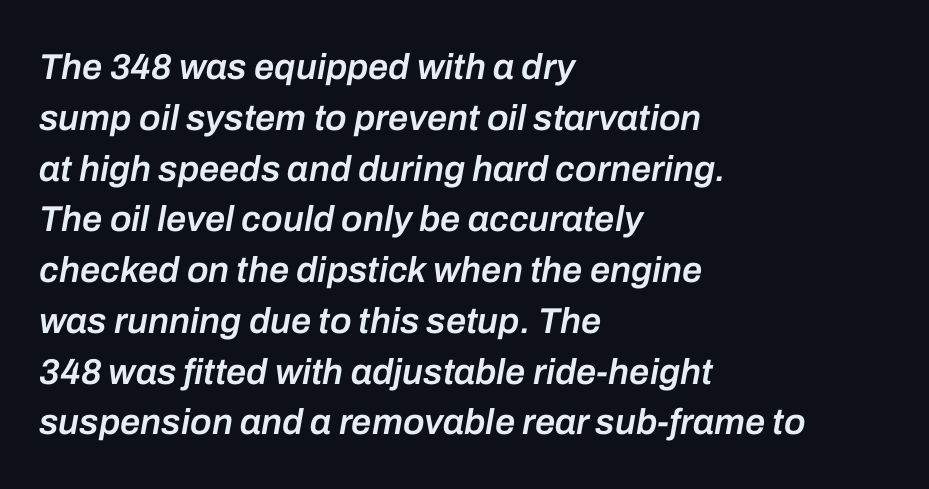
You could not count columns in this text — the font is proportionally spaced. The space beneath each line is pristine and unruled. Yep, that's italic — everything's leaning. Each glyph is drawn with semibold strokes, heavier than normal yet not fully bold.
